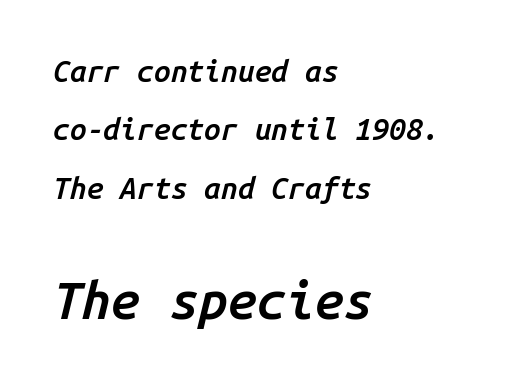
The image shows 52 px semibold type, italic (leaning right), monospaced; set left-aligned, loose line spacing (1.95x), normal letter spacing, not underlined; the second (bottom) block is 1.73x larger; low stroke contrast and a medium x-height.
